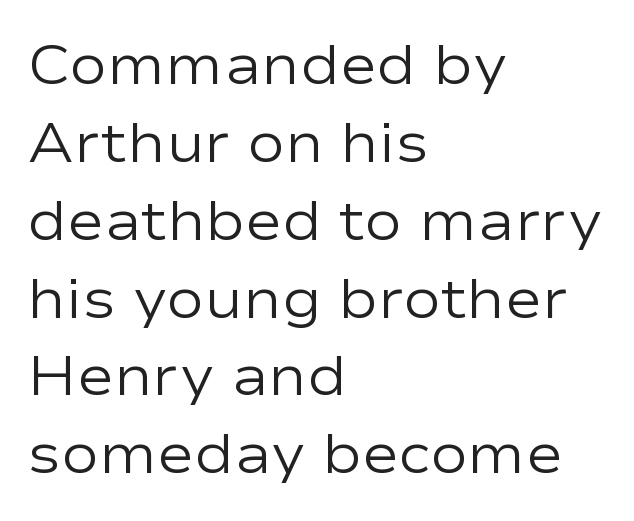
Q: Is the text bold? A: No.
Q: Is the text italic (slanted)? A: No, it is upright.
Q: Is the typeface a serif or a sans-serif typeface? A: Sans-serif.
Q: Is the text underlined? A: No.
Q: How is the paragraph aligned? A: Left-aligned.
Q: Is the spacing between letters normal or unusually wide? A: Normal.
Q: Is the spacing between lines tight, normal or loose? A: Normal.
Q: Width (condensed, normal, or wide)? A: Wide.
Q: Stroke contrast? A: Low.
Q: x-height? A: Medium.
Q: Monospaced? A: No.
